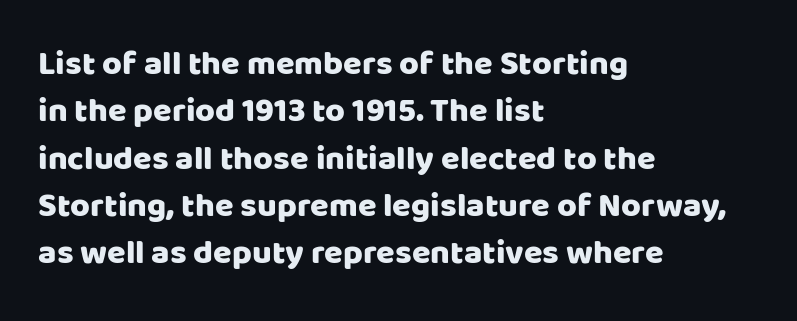
Look at the bottom of the vertical strokes: they stop flat, with no serifs. If you drew a ruler down the left edge, every line would touch it. Nobody touched the tracking dial on this one. A typesetter would mark this as roman, not italic. Leading: standard.
